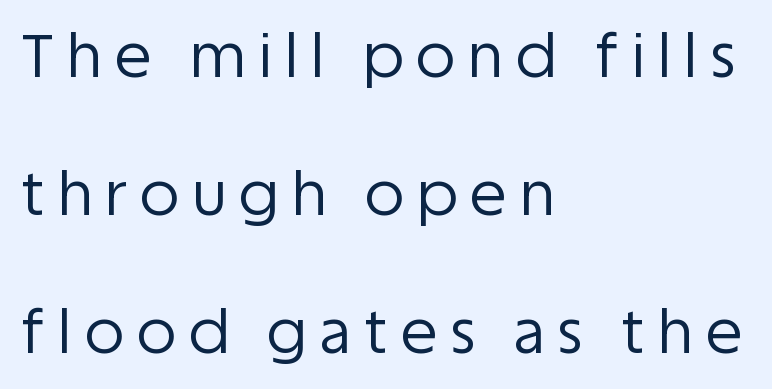
Stroke thickness stays within the range of a standard reading face or lighter. Unlike italic type, these characters show no tilt at all. Where is the straight margin? On the left. Proportional: the letters do not fall into vertical columns. Each letter's strokes conclude bluntly, with no projecting serifs. Display-style spreading of the glyphs; the letterfit is very open.
